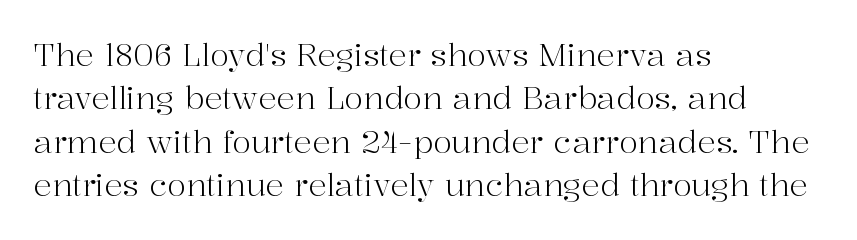
{"serif": "yes", "italic": "no", "bold": "no", "weight": "light", "width": "normal", "stroke_contrast": "high", "x_height": "medium", "monospaced": "no", "underline": "no", "align": "left", "line_spacing": "normal", "line_spacing_ratio": 1.4, "letter_spacing": "normal", "letter_spacing_em": 0.0, "glyph_px": 31}
